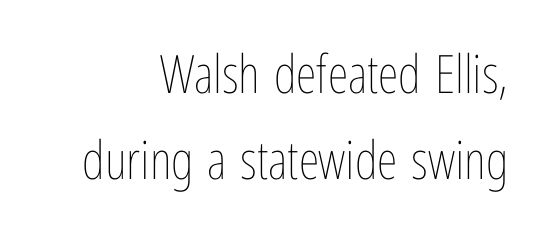
Caption: face not bold, strokes unweighted. Rows of type keep a routine distance in the vertical direction. Every stem runs plumb, perpendicular to the baseline. The lines in this sample share a right terminus and differ only in where they begin. Note the varied advance widths — an 'i' is clearly narrower than an 'm'.
